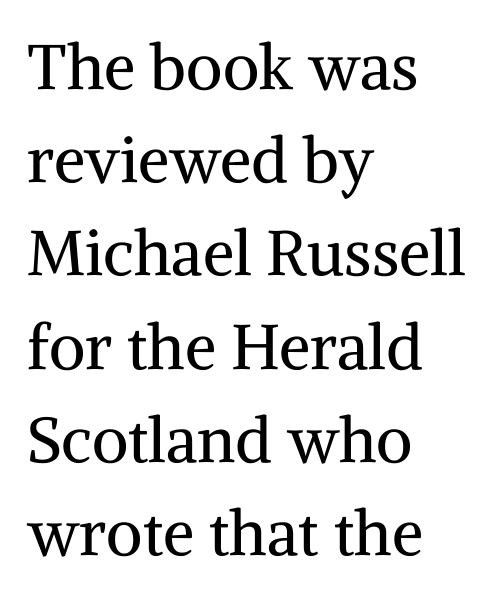
Q: Is the text bold? A: No.
Q: Is the text italic (slanted)? A: No, it is upright.
Q: Is the typeface a serif or a sans-serif typeface? A: Serif.
Q: Is the text underlined? A: No.
Q: How is the paragraph aligned? A: Left-aligned.
Q: Is the spacing between letters normal or unusually wide? A: Normal.
Q: Is the spacing between lines tight, normal or loose? A: Normal.
Q: Width (condensed, normal, or wide)? A: Normal.
Q: Stroke contrast? A: Medium.
Q: x-height? A: Medium.
Q: Monospaced? A: No.
